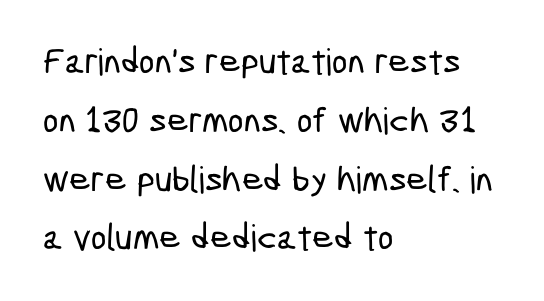
{"serif": "no", "width": "condensed", "stroke_contrast": "low", "x_height": "medium", "monospaced": "no", "underline": "no", "align": "left", "line_spacing": "normal", "line_spacing_ratio": 1.59, "letter_spacing": "normal", "letter_spacing_em": 0.0, "glyph_px": 37}
